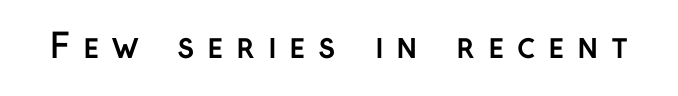
Q: Is the text bold? A: Yes.
Q: Is the text italic (slanted)? A: No, it is upright.
Q: Is the typeface a serif or a sans-serif typeface? A: Sans-serif.
Q: Is the text underlined? A: No.
Q: Is the spacing between letters normal or unusually wide? A: Unusually wide.
Q: Width (condensed, normal, or wide)? A: Normal.
Q: Stroke contrast? A: Low.
Q: x-height? A: Medium.
Q: Monospaced? A: No.
